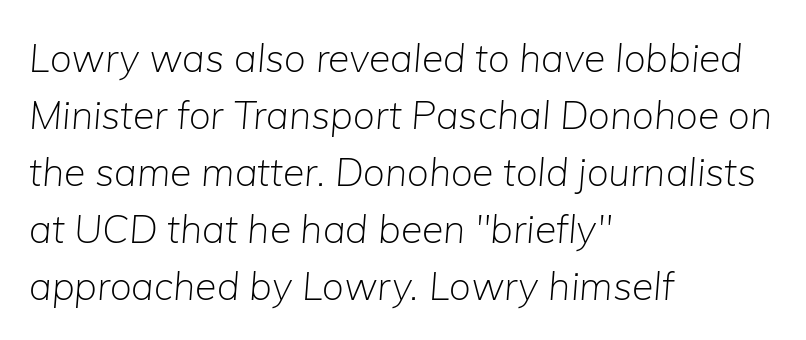
Q: Is the text bold? A: No.
Q: Is the text italic (slanted)? A: Yes, it leans right by about 5 degrees.
Q: Is the text underlined? A: No.
Q: How is the paragraph aligned? A: Left-aligned.
Q: Is the spacing between letters normal or unusually wide? A: Normal.
Q: Is the spacing between lines tight, normal or loose? A: Normal.
Q: Width (condensed, normal, or wide)? A: Normal.
Q: Stroke contrast? A: Low.
Q: x-height? A: Medium.
Q: Monospaced? A: No.
